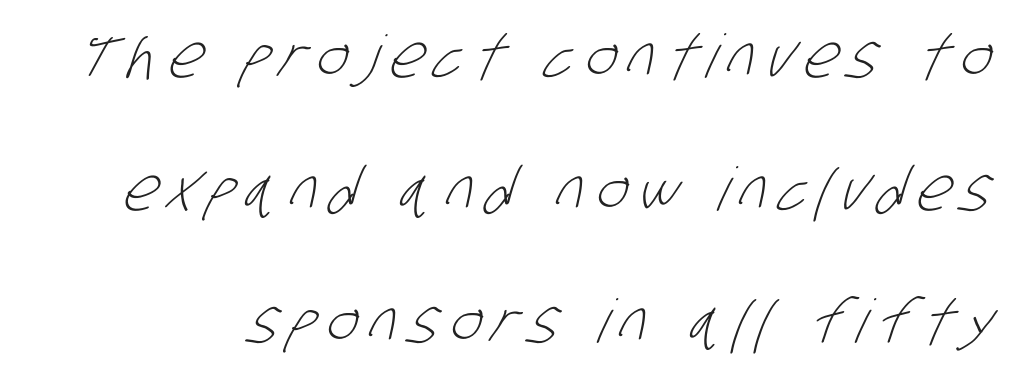
Varying glyph widths throughout — classic text-font behaviour. Plain, unruled lines of type. Unlike a traditional serif, this face leaves its strokes unadorned. One glance says open: line gaps are wider than usual.
